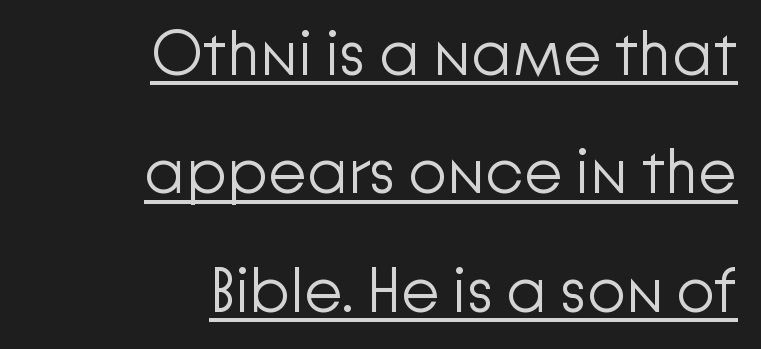
{"serif": "no", "italic": "no", "bold": "no", "weight": "light", "width": "normal", "stroke_contrast": "low", "x_height": "medium", "monospaced": "no", "underline": "yes", "align": "right", "line_spacing_ratio": 1.88, "letter_spacing": "normal", "letter_spacing_em": 0.0, "glyph_px": 63}
